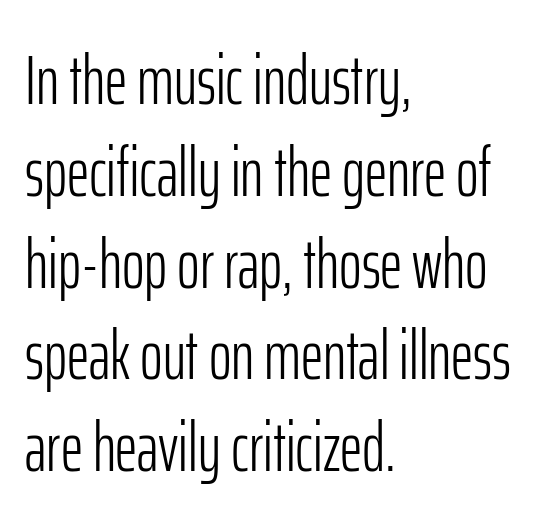
{"serif": "no", "italic": "no", "bold": "no", "weight": "light", "width": "condensed", "stroke_contrast": "low", "x_height": "medium", "monospaced": "no", "underline": "no", "align": "left", "line_spacing": "normal", "line_spacing_ratio": 1.33, "letter_spacing": "normal", "letter_spacing_em": 0.0, "glyph_px": 69}
